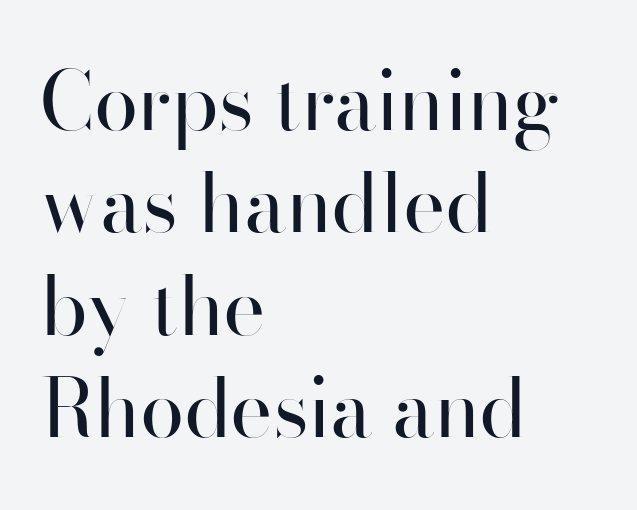
{"serif": "no", "italic": "no", "bold": "no", "weight": "regular", "width": "normal", "stroke_contrast": "high", "x_height": "small", "monospaced": "no", "underline": "no", "align": "left", "line_spacing": "normal", "line_spacing_ratio": 1.28, "letter_spacing": "normal", "letter_spacing_em": 0.0, "glyph_px": 80}
